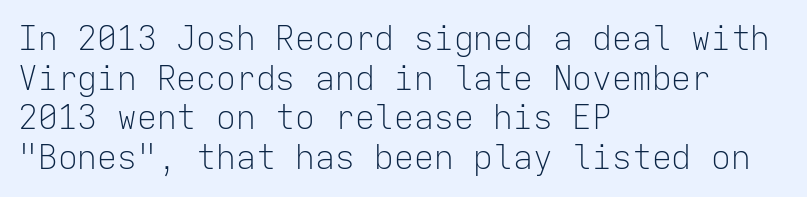
{"serif": "no", "italic": "no", "bold": "no", "weight": "light", "width": "normal", "stroke_contrast": "low", "x_height": "medium", "monospaced": "yes", "underline": "no", "align": "left", "line_spacing_ratio": 1.2, "letter_spacing": "normal", "letter_spacing_em": 0.0, "glyph_px": 33}
